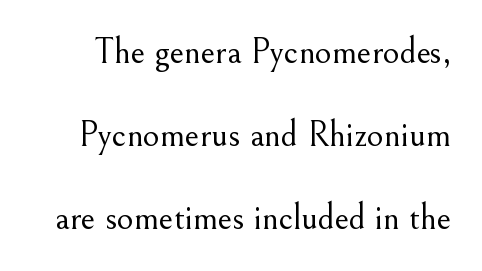
Q: Is the text bold? A: No.
Q: Is the text italic (slanted)? A: No, it is upright.
Q: Is the typeface a serif or a sans-serif typeface? A: Serif.
Q: Is the text underlined? A: No.
Q: Is the spacing between letters normal or unusually wide? A: Normal.
Q: Is the spacing between lines tight, normal or loose? A: Loose.
Q: Width (condensed, normal, or wide)? A: Normal.
Q: Stroke contrast? A: Medium.
Q: x-height? A: Small.
Q: Monospaced? A: No.
